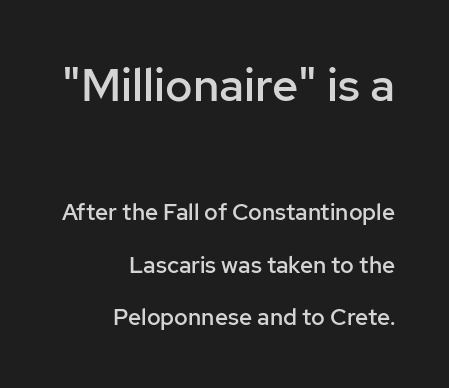
The image shows 46 px semibold sans-serif type, upright; set right-aligned, loose line spacing (2.29x), normal letter spacing, not underlined; the first (top) block is 2.0x larger; low stroke contrast and a medium x-height.
